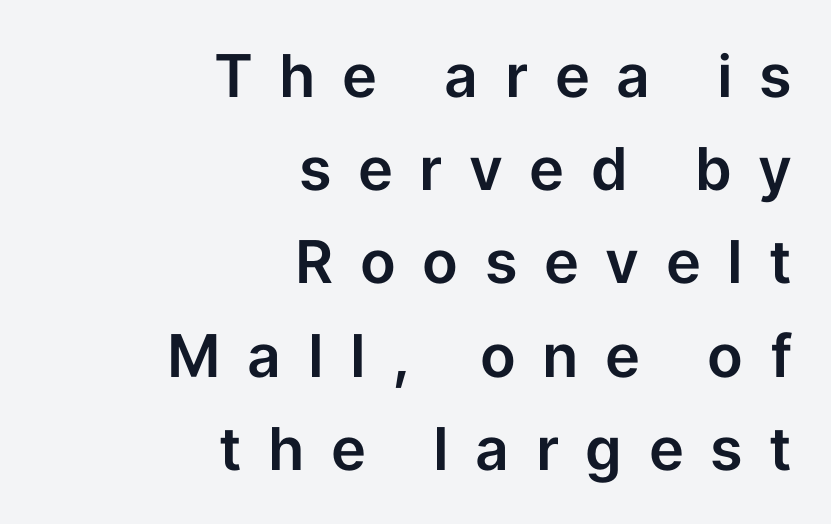
The image shows 59 px sans-serif type, upright; set right-aligned, normal line spacing (1.58x), unusually wide letter spacing (+0.45 em), not underlined; low stroke contrast and a medium x-height.
